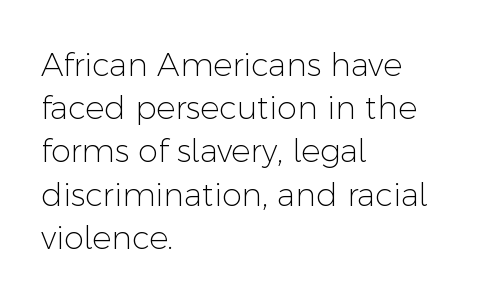
The image shows 32 px light sans-serif type, upright; set left-aligned, normal line spacing (1.35x), normal letter spacing, not underlined; low stroke contrast and a medium x-height.
